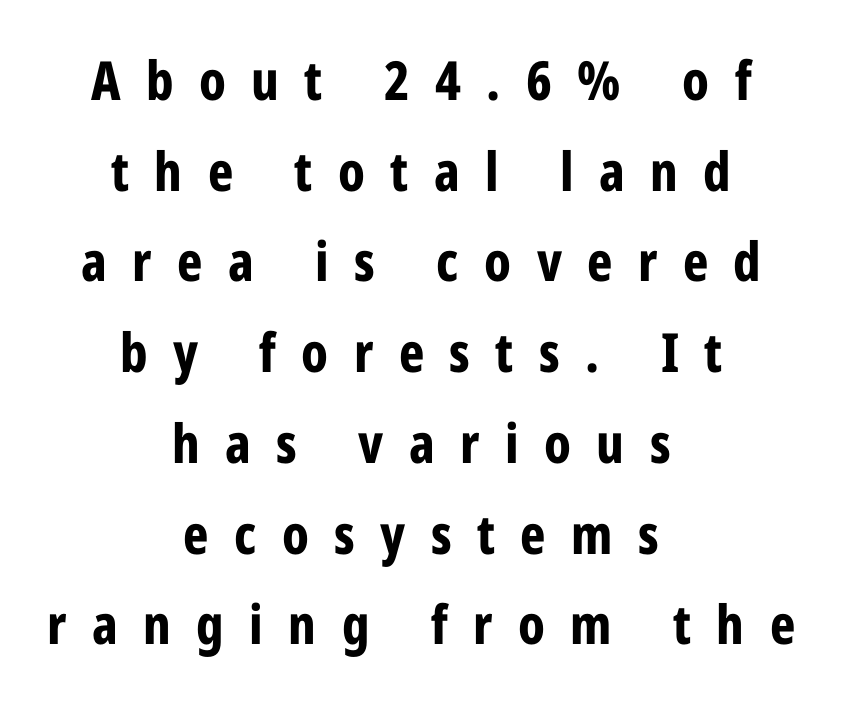
Q: Is the text bold? A: Yes.
Q: Is the text italic (slanted)? A: No, it is upright.
Q: Is the typeface a serif or a sans-serif typeface? A: Sans-serif.
Q: Is the text underlined? A: No.
Q: How is the paragraph aligned? A: Centered.
Q: Is the spacing between letters normal or unusually wide? A: Unusually wide.
Q: Is the spacing between lines tight, normal or loose? A: Normal.
Q: Width (condensed, normal, or wide)? A: Condensed.
Q: Stroke contrast? A: Low.
Q: x-height? A: Medium.
Q: Monospaced? A: No.
